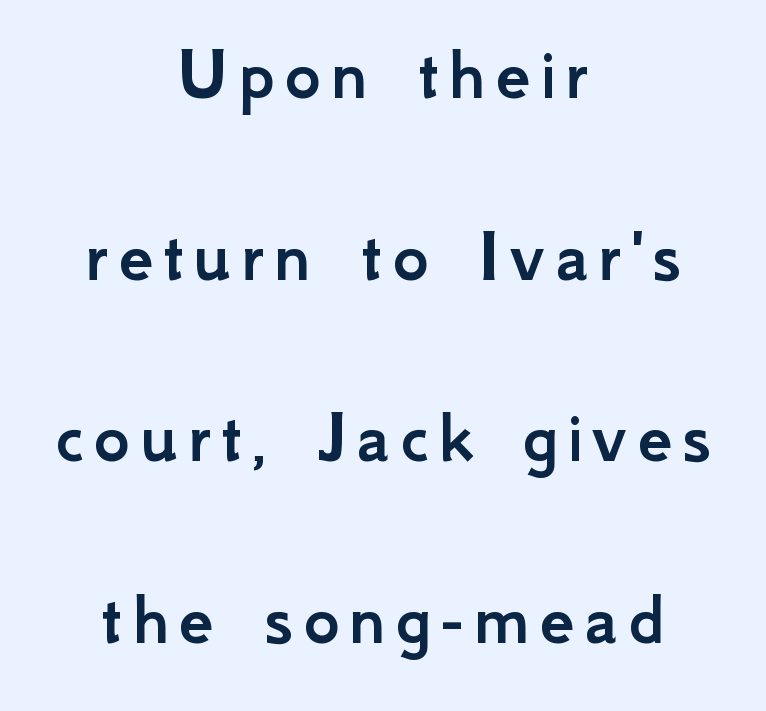
Q: Is the text italic (slanted)? A: No, it is upright.
Q: Is the typeface a serif or a sans-serif typeface? A: Sans-serif.
Q: Is the text underlined? A: No.
Q: How is the paragraph aligned? A: Centered.
Q: Is the spacing between lines tight, normal or loose? A: Loose.
Q: Width (condensed, normal, or wide)? A: Normal.
Q: Stroke contrast? A: Low.
Q: x-height? A: Small.
Q: Monospaced? A: No.
